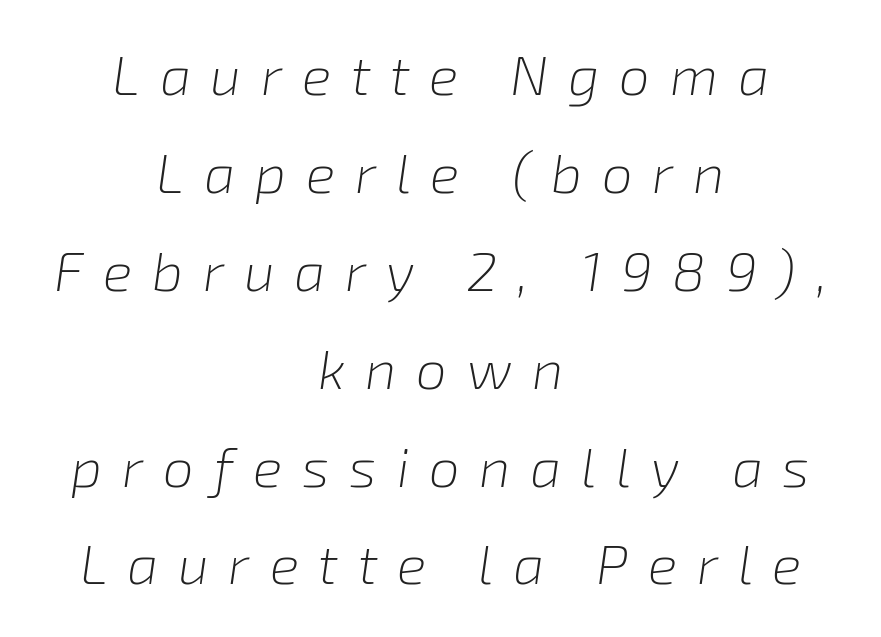
Q: Is the text bold? A: No.
Q: Is the text italic (slanted)? A: Yes, it leans right by about 8 degrees.
Q: Is the text underlined? A: No.
Q: How is the paragraph aligned? A: Centered.
Q: Is the spacing between letters normal or unusually wide? A: Unusually wide.
Q: Width (condensed, normal, or wide)? A: Normal.
Q: Stroke contrast? A: Low.
Q: x-height? A: Medium.
Q: Monospaced? A: No.
